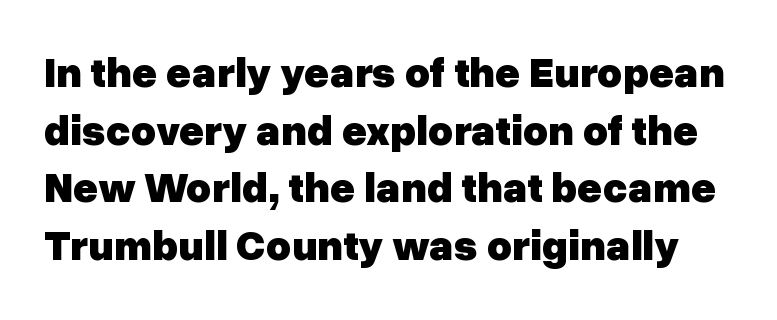
If you drew a line through each stem, it would be perfectly vertical. Character widths vary here, with narrow letters taking less room than wide ones. Any mark beneath the type? The region is blank. Check where the strokes stop: nothing finishes them off — pure sans.
